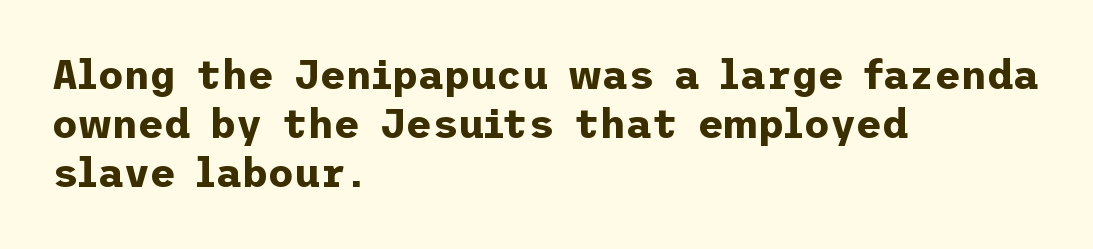
Regarding serifs, this sample does without them. The lines are quadded left. Spacing between characters is what you'd get straight out of the box. Posture: vertical. Words float on clear page, feet unadorned.
